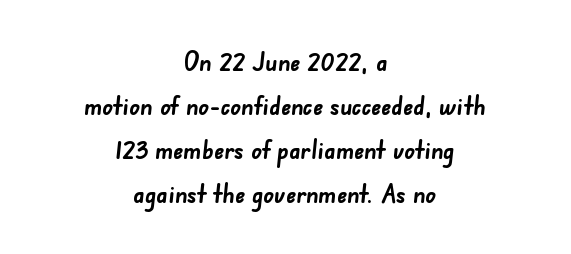
Notice how thick the strokes are: this is what a full bold looks like. Which margin do the lines hug? Neither — every line sits in the middle. Summary of vertical rhythm: regular, with standard interline spacing. The string is rendered with underlining switched off. Standard letterfit; no display-style spreading of the glyphs.
